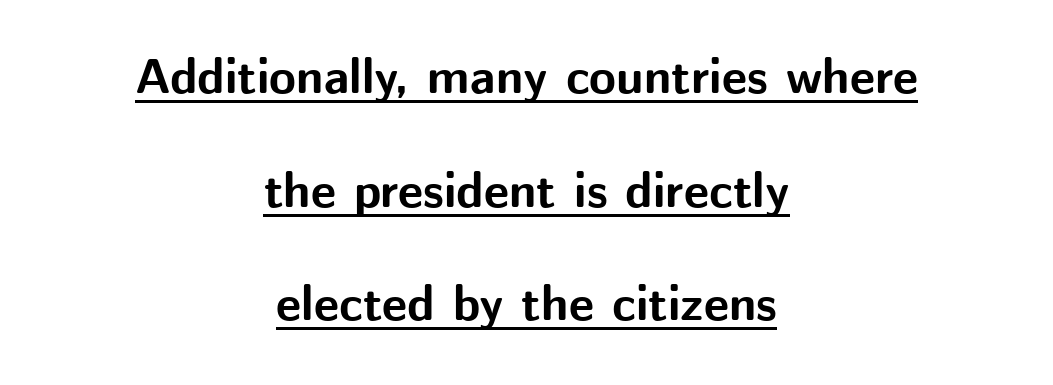
Decoration check: the copy is underlined. A typesetter would call this proportional, since set widths differ per character. The type sits square on the baseline with zero lean. Words appear dense and cohesive because spacing is normal. Type style note: lacks serifs. A centered setting, common on invitations and titles, is used for this passage.
